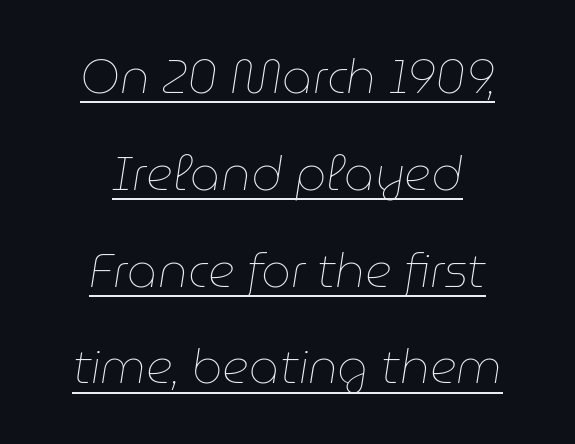
{"italic": "yes", "lean": "right", "slant_degrees": 9, "bold": "no", "weight": "thin", "width": "normal", "stroke_contrast": "low", "x_height": "medium", "monospaced": "no", "underline": "yes", "align": "center", "line_spacing": "loose", "line_spacing_ratio": 2.06, "letter_spacing": "normal", "letter_spacing_em": 0.0, "glyph_px": 47}
